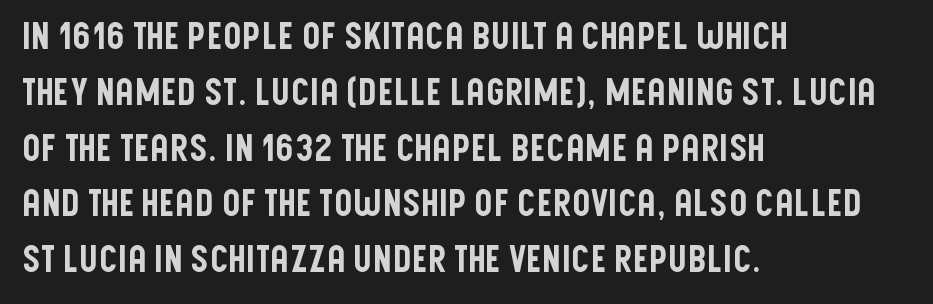
Notice how the stems are strictly vertical — no italics here. Classification — sans serif. Successive baselines arrive at the customary interval. Each letter keeps its own natural width here, so spacing adapts to shape. The lines are quadded left. Descender tails drop into unmarked territory.
